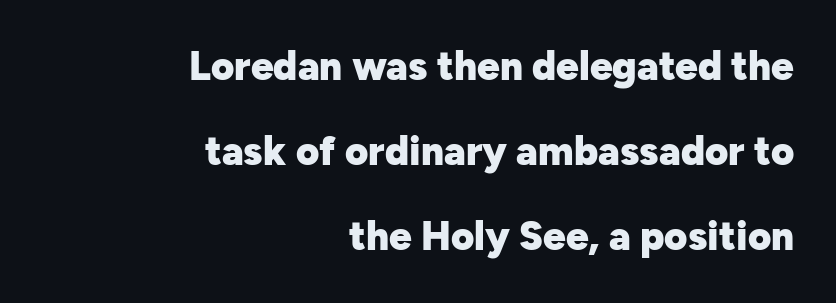
Q: Is the text bold? A: Yes.
Q: Is the text italic (slanted)? A: No, it is upright.
Q: Is the typeface a serif or a sans-serif typeface? A: Sans-serif.
Q: Is the text underlined? A: No.
Q: How is the paragraph aligned? A: Right-aligned.
Q: Is the spacing between letters normal or unusually wide? A: Normal.
Q: Is the spacing between lines tight, normal or loose? A: Loose.
Q: Width (condensed, normal, or wide)? A: Normal.
Q: Stroke contrast? A: Low.
Q: x-height? A: Medium.
Q: Monospaced? A: No.
